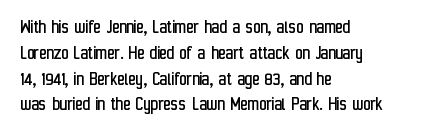
{"italic": "no", "bold": "no", "underline": "no", "align": "left", "line_spacing": "normal", "line_spacing_ratio": 1.29, "letter_spacing": "normal", "letter_spacing_em": 0.0, "glyph_px": 20}
